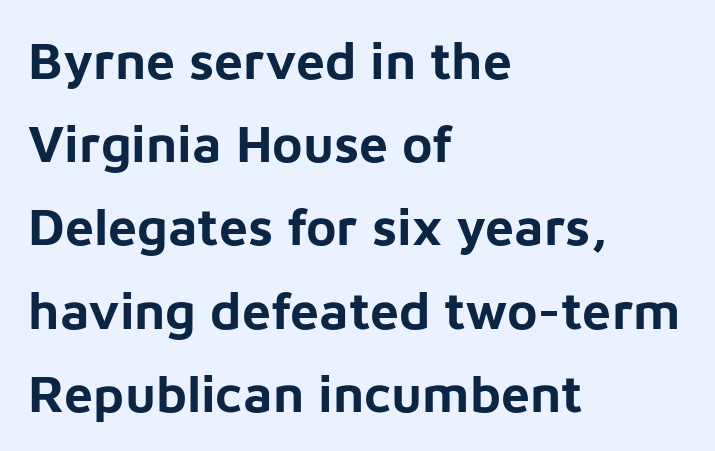
Observe the absence of serifs on each vertical stroke in this sample. The line texture is even and compact thanks to regular tracking. Compared with a centered layout, this one pins lines to the left instead. Successive baselines arrive at the customary interval. The characters look thick and weighty, a clear bold.
